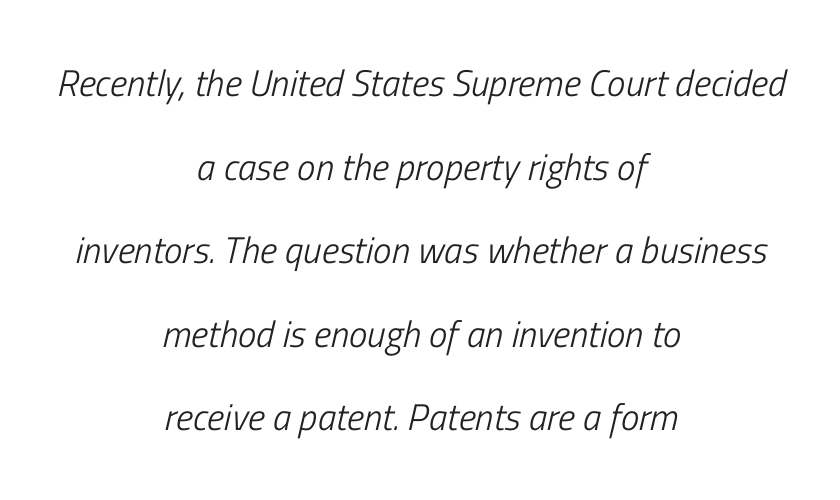
Students, note that the glyphs here touch the page at normal intervals. Beneath every word, the page is bare. Interline gaps are noticeably wide in this sample. Proportional: the letters do not fall into vertical columns. Caption: face not bold, strokes unweighted.
